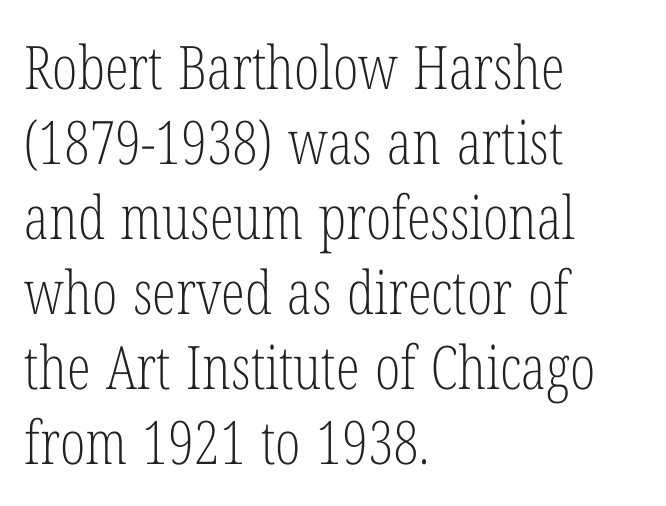
Q: Is the text bold? A: No.
Q: Is the text italic (slanted)? A: No, it is upright.
Q: Is the typeface a serif or a sans-serif typeface? A: Serif.
Q: Is the text underlined? A: No.
Q: How is the paragraph aligned? A: Left-aligned.
Q: Is the spacing between letters normal or unusually wide? A: Normal.
Q: Is the spacing between lines tight, normal or loose? A: Normal.
Q: Width (condensed, normal, or wide)? A: Condensed.
Q: Stroke contrast? A: Low.
Q: x-height? A: Medium.
Q: Monospaced? A: No.
